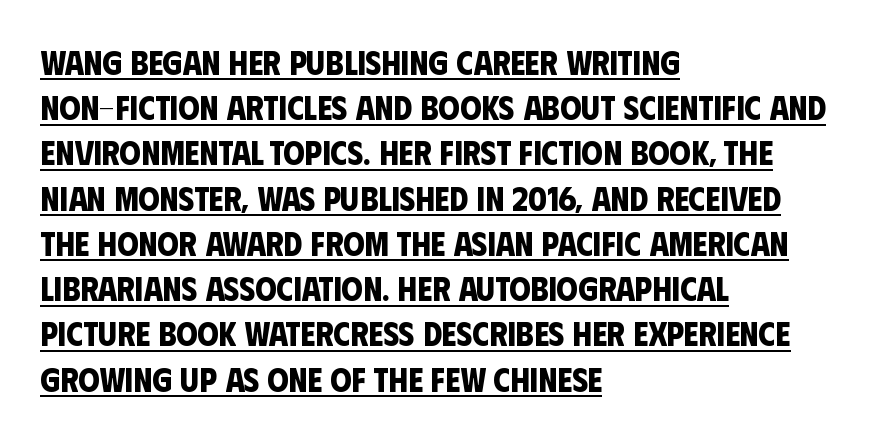
{"serif": "no", "bold": "yes", "weight": "bold", "width": "condensed", "stroke_contrast": "low", "x_height": "large", "monospaced": "no", "underline": "yes", "align": "left", "line_spacing": "normal", "line_spacing_ratio": 1.33, "letter_spacing": "normal", "letter_spacing_em": 0.0, "glyph_px": 34}
